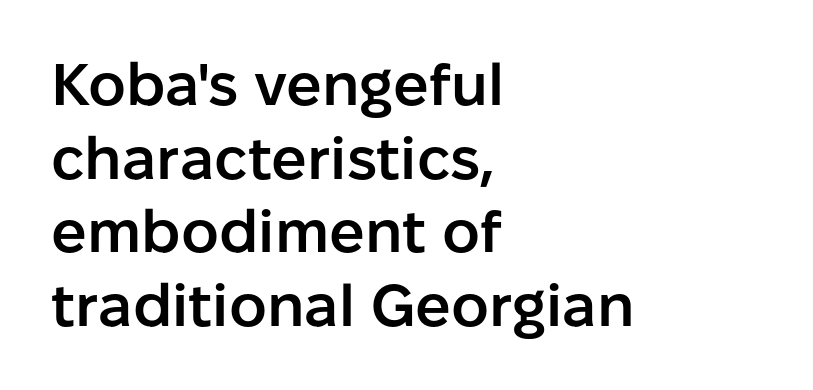
Q: Is the text bold? A: Semi-bold.
Q: Is the text italic (slanted)? A: No, it is upright.
Q: Is the typeface a serif or a sans-serif typeface? A: Sans-serif.
Q: Is the text underlined? A: No.
Q: How is the paragraph aligned? A: Left-aligned.
Q: Is the spacing between letters normal or unusually wide? A: Normal.
Q: Is the spacing between lines tight, normal or loose? A: Normal.
Q: Width (condensed, normal, or wide)? A: Normal.
Q: Stroke contrast? A: Low.
Q: x-height? A: Medium.
Q: Monospaced? A: No.
